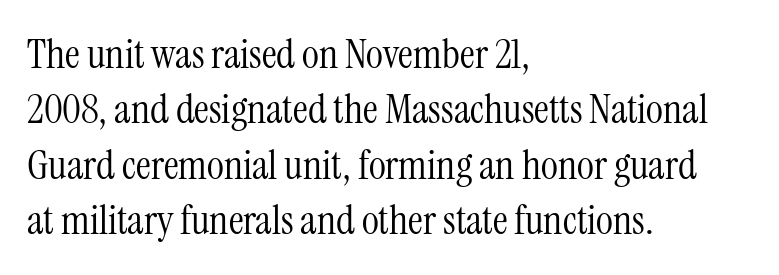
{"serif": "yes", "italic": "no", "bold": "no", "weight": "light", "width": "condensed", "stroke_contrast": "medium", "x_height": "medium", "monospaced": "no", "underline": "no", "align": "left", "line_spacing": "normal", "line_spacing_ratio": 1.35, "letter_spacing": "normal", "letter_spacing_em": 0.0, "glyph_px": 41}
